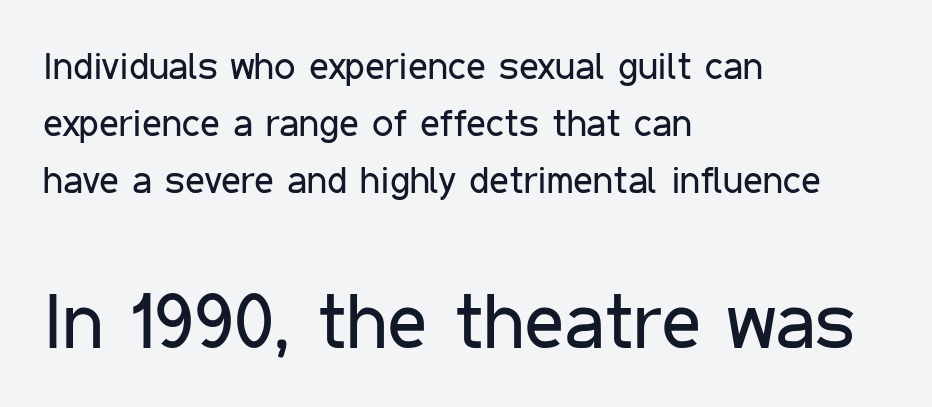
{"serif": "no", "italic": "no", "bold": "no", "weight": "regular", "width": "condensed", "stroke_contrast": "low", "x_height": "medium", "monospaced": "no", "underline": "no", "align": "left", "line_spacing": "normal", "line_spacing_ratio": 1.5, "letter_spacing": "normal", "letter_spacing_em": 0.0, "larger_block": "second", "size_ratio": 2.03, "glyph_px": 77}
